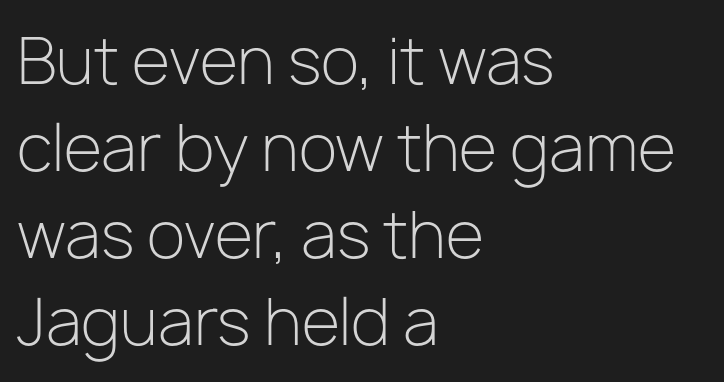
The zone under the glyphs is completely vacant. The gaps between neighbouring characters are ordinary and unremarkable. How would I describe the line gaps? Plain and ordinary. If you drew a line through each stem, it would be perfectly vertical. These lines are composed in type without serifs.
